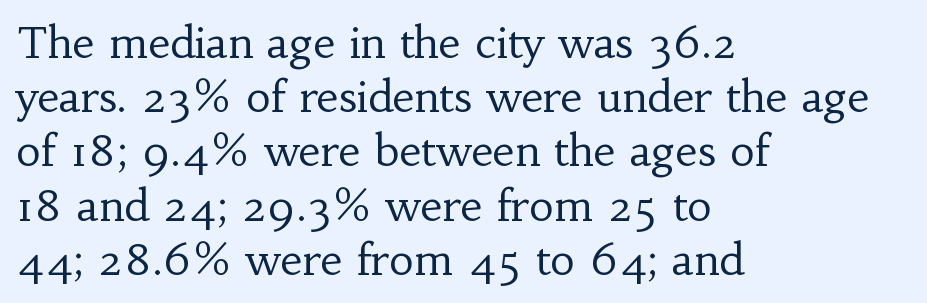
{"serif": "yes", "italic": "no", "bold": "no", "weight": "regular", "width": "normal", "stroke_contrast": "low", "x_height": "small", "monospaced": "no", "underline": "no", "align": "left", "line_spacing": "normal", "line_spacing_ratio": 1.26, "letter_spacing": "normal", "letter_spacing_em": 0.0, "glyph_px": 43}
